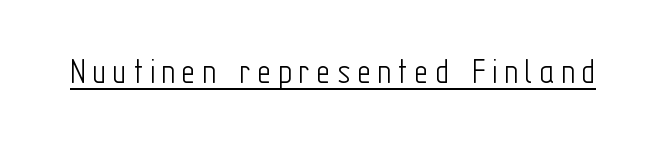
The image shows 38 px light, condensed sans-serif type, upright; set underlined; low stroke contrast and a medium x-height.
